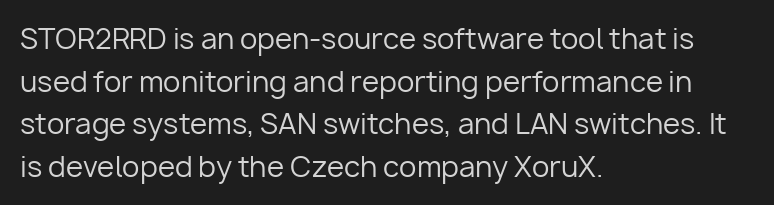
Tracking value appears to be zero — textbook default spacing. Alignment: flush left. In terms of letterform style, serifs are entirely absent. The weight tops out at a normal text grade.
